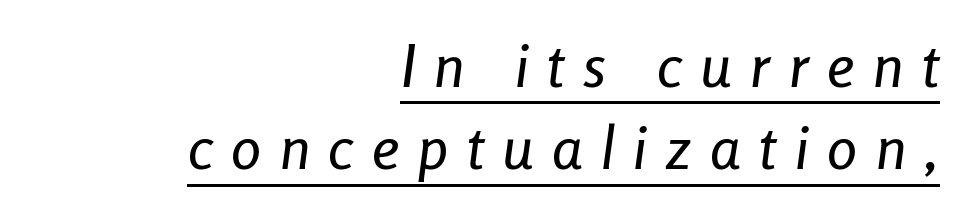
The image shows 60 px condensed type, italic (leaning right); set right-aligned, normal line spacing (1.37x), unusually wide letter spacing (+0.31 em), underlined; low stroke contrast and a medium x-height.
